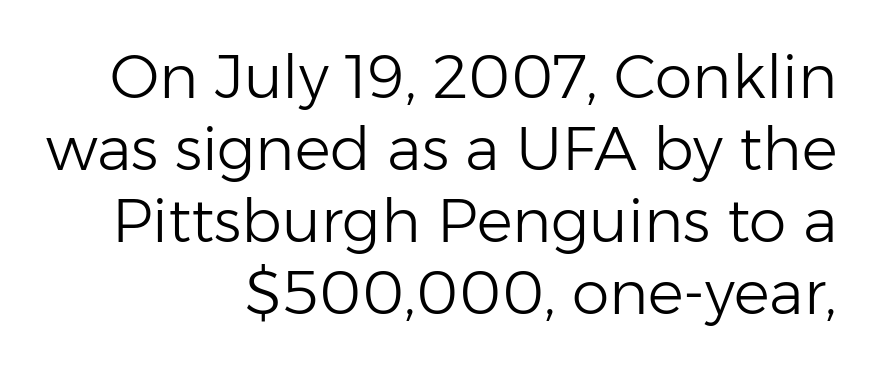
The type sits square on the baseline with zero lean. The letters look calm and open, with moderate or lighter stems. You could call the tracking neutral — neither tight nor loose. This rendering features lettering with no underline. Font category for this specimen: sans-serif. Leftover space on each line is placed entirely before the opening word.
